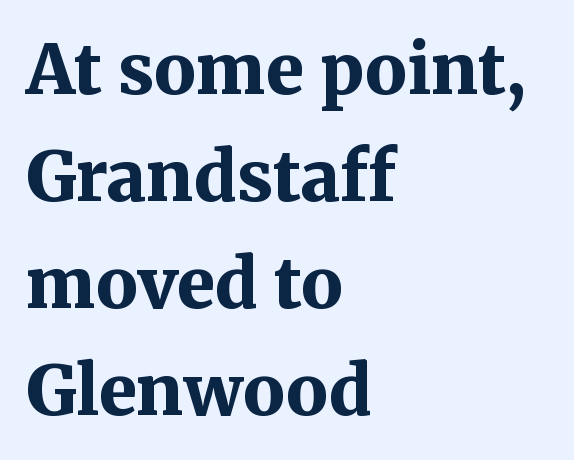
{"serif": "yes", "italic": "no", "bold": "yes", "weight": "bold", "width": "normal", "stroke_contrast": "medium", "x_height": "medium", "monospaced": "no", "underline": "no", "align": "left", "line_spacing": "normal", "line_spacing_ratio": 1.55, "letter_spacing": "normal", "letter_spacing_em": 0.0, "glyph_px": 69}
